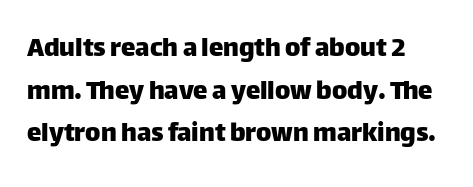
The image shows 29 px sans-serif type, upright; set normal line spacing (1.47x), normal letter spacing, not underlined; low stroke contrast and a large x-height.
